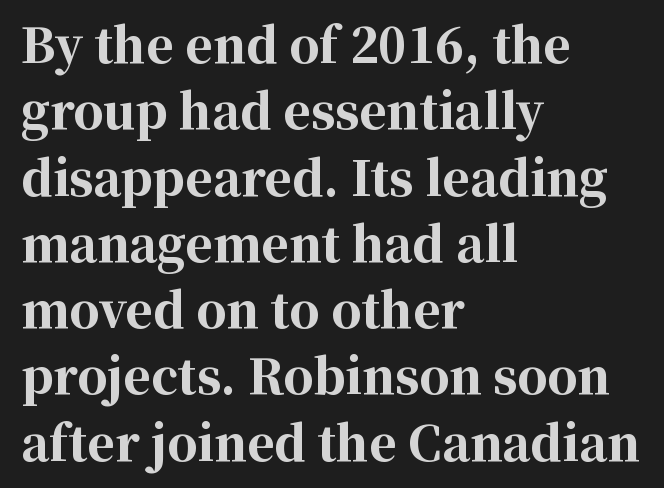
Q: Is the text bold? A: Yes.
Q: Is the text italic (slanted)? A: No, it is upright.
Q: Is the typeface a serif or a sans-serif typeface? A: Serif.
Q: Is the text underlined? A: No.
Q: How is the paragraph aligned? A: Left-aligned.
Q: Is the spacing between letters normal or unusually wide? A: Normal.
Q: Is the spacing between lines tight, normal or loose? A: Normal.
Q: Width (condensed, normal, or wide)? A: Normal.
Q: Stroke contrast? A: High.
Q: x-height? A: Medium.
Q: Monospaced? A: No.
